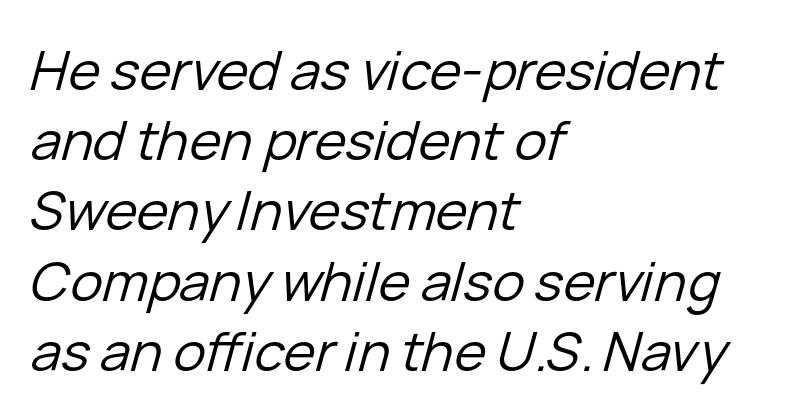
Q: Is the text bold? A: No.
Q: Is the text italic (slanted)? A: Yes, it leans right by about 15 degrees.
Q: Is the text underlined? A: No.
Q: How is the paragraph aligned? A: Left-aligned.
Q: Is the spacing between letters normal or unusually wide? A: Normal.
Q: Is the spacing between lines tight, normal or loose? A: Normal.
Q: Width (condensed, normal, or wide)? A: Normal.
Q: Stroke contrast? A: Low.
Q: x-height? A: Medium.
Q: Monospaced? A: No.
